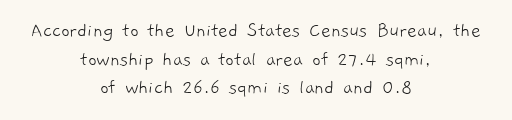
No heavy texture on the line: the type isn't bold. Leading matches the norm, producing a regular column. Nobody drew a line under any word here. Both edges are ragged and mirror each other, which tells us the setting is centered. The face used here is rendered with its standard letterfit.
